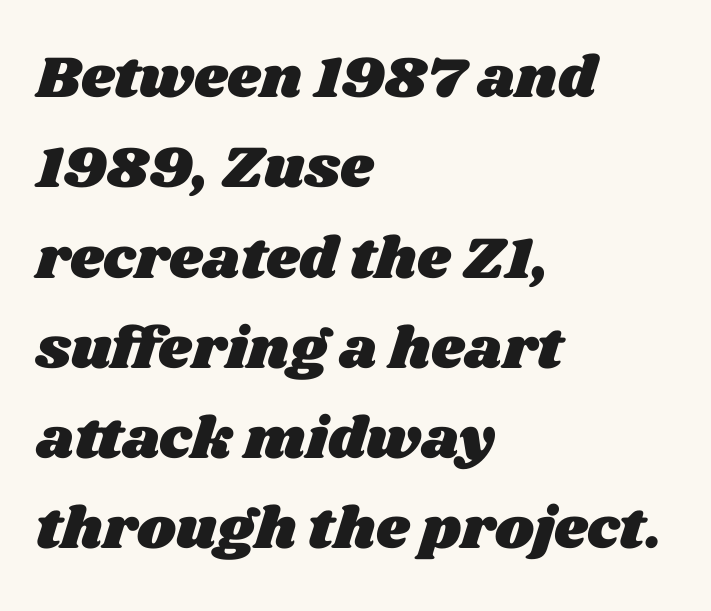
The passage shown has conventional tracking throughout. The area under the type is left untouched. You could not count columns in this text — the font is proportionally spaced. Honestly, the row spacing looks completely unremarkable. The paragraph shown leans on its left margin.
